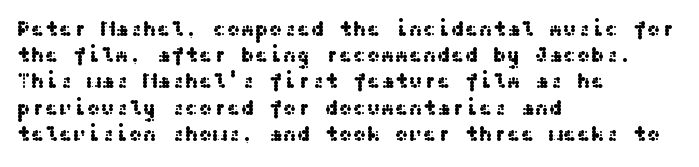
The image shows 21 px text type, upright; set left-aligned, normal line spacing (1.25x), normal letter spacing, not underlined.
